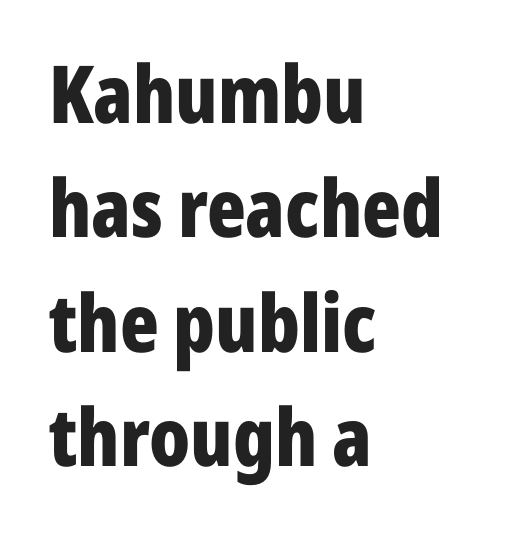
Strokes here are thick enough to call this a true bold. Has an underline been added? It has not. A sans-serif font was chosen for this passage. The passage shown has conventional tracking throughout.
